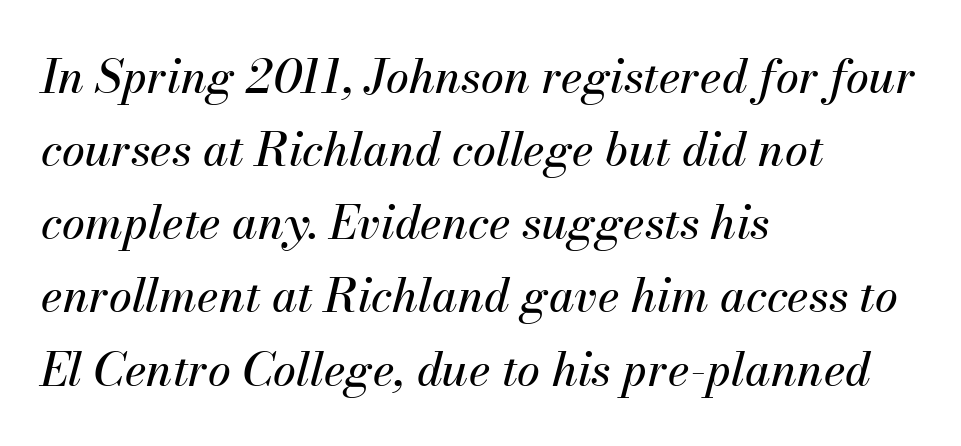
The image shows 46 px text type, italic (leaning right); set left-aligned, normal line spacing (1.59x), normal letter spacing, not underlined; medium stroke contrast and a small x-height.
